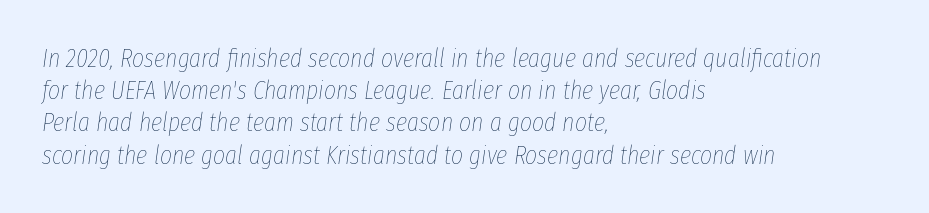
{"italic": "yes", "lean": "right", "slant_degrees": 8, "bold": "no", "underline": "no", "align": "left", "line_spacing_ratio": 1.24, "letter_spacing": "normal", "letter_spacing_em": 0.0, "glyph_px": 26}
